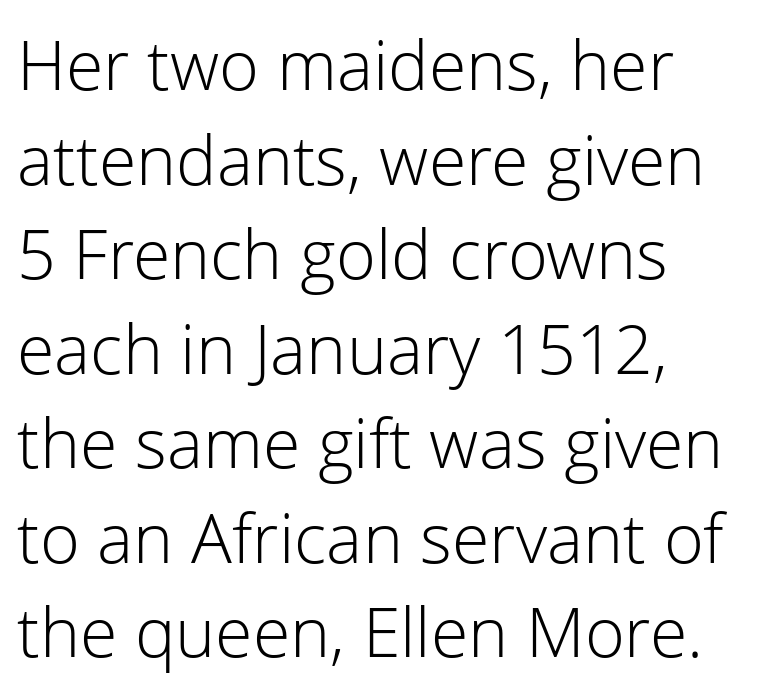
{"serif": "no", "italic": "no", "bold": "no", "weight": "light", "width": "normal", "stroke_contrast": "low", "x_height": "medium", "monospaced": "no", "underline": "no", "align": "left", "line_spacing": "normal", "line_spacing_ratio": 1.39, "letter_spacing": "normal", "letter_spacing_em": 0.0, "glyph_px": 68}
